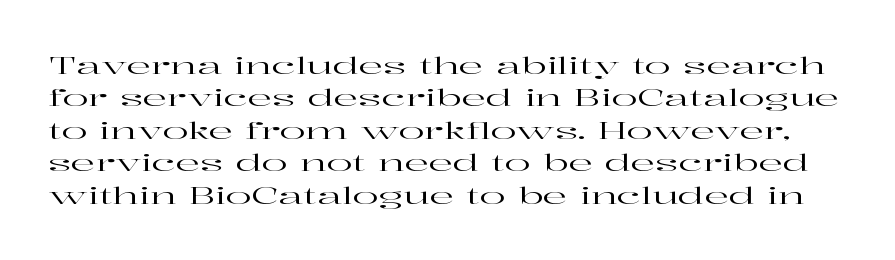
Q: Is the text italic (slanted)? A: No, it is upright.
Q: Is the text underlined? A: No.
Q: Is the spacing between letters normal or unusually wide? A: Normal.
Q: Is the spacing between lines tight, normal or loose? A: Normal.
